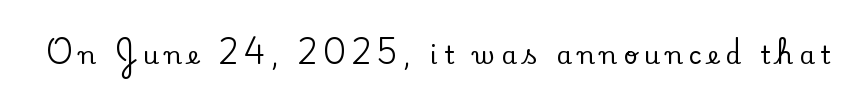
Observe the wide spacing: letters keep a clear distance from each other. The passage shown is not underscored anywhere. The specimen reads as upright at a glance.
